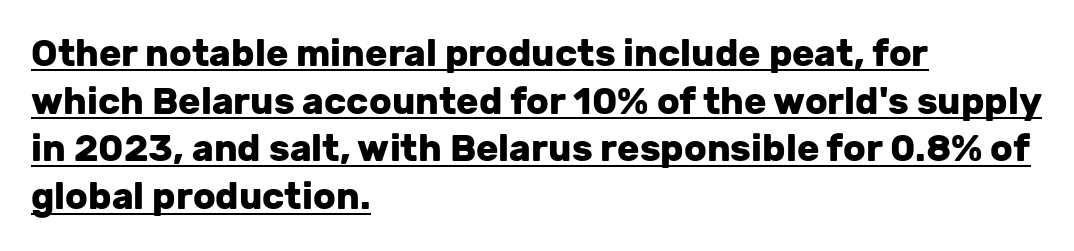
{"serif": "no", "italic": "no", "bold": "yes", "weight": "heavy", "width": "normal", "stroke_contrast": "low", "x_height": "medium", "monospaced": "no", "underline": "yes", "align": "left", "line_spacing": "normal", "line_spacing_ratio": 1.29, "letter_spacing": "normal", "letter_spacing_em": 0.0, "glyph_px": 37}
